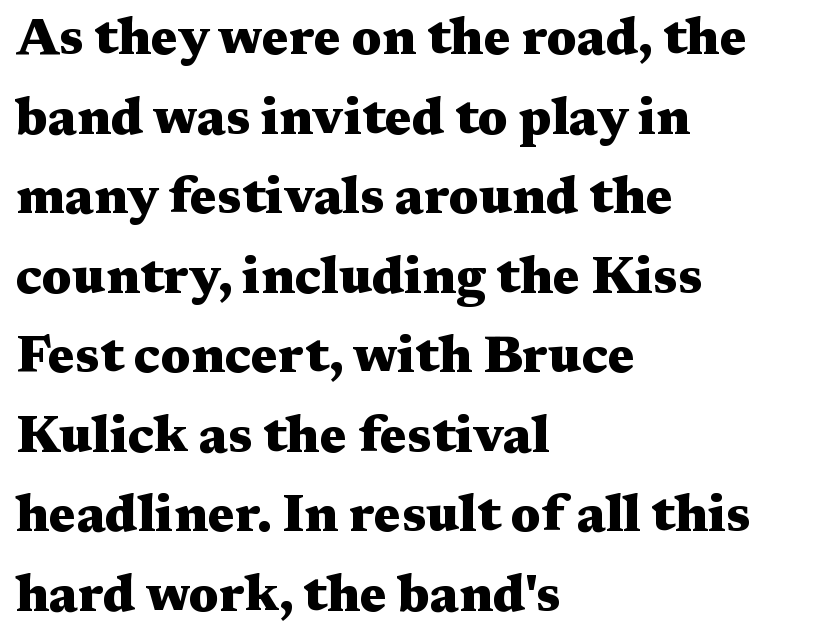
Q: Is the text bold? A: Yes.
Q: Is the text italic (slanted)? A: No, it is upright.
Q: Is the typeface a serif or a sans-serif typeface? A: Serif.
Q: Is the text underlined? A: No.
Q: How is the paragraph aligned? A: Left-aligned.
Q: Is the spacing between letters normal or unusually wide? A: Normal.
Q: Is the spacing between lines tight, normal or loose? A: Normal.
Q: Width (condensed, normal, or wide)? A: Wide.
Q: Stroke contrast? A: Medium.
Q: x-height? A: Medium.
Q: Monospaced? A: No.
